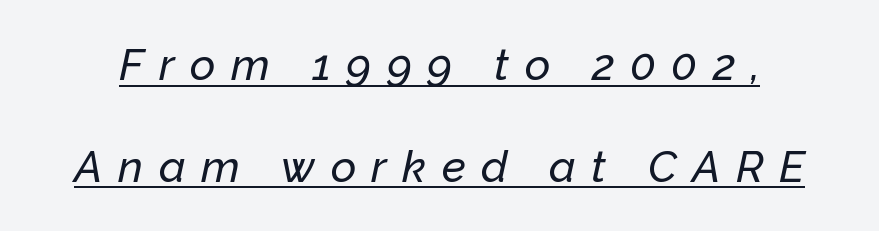
{"italic": "yes", "lean": "right", "slant_degrees": 12, "width": "normal", "stroke_contrast": "low", "x_height": "medium", "monospaced": "no", "underline": "yes", "line_spacing": "loose", "line_spacing_ratio": 2.31, "letter_spacing": "wide", "letter_spacing_em": 0.35, "glyph_px": 44}
